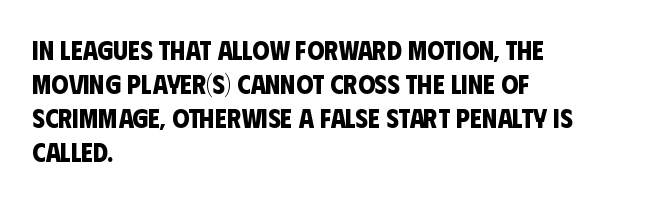
The image shows 27 px bold type; set left-aligned, normal line spacing (1.26x), normal letter spacing, not underlined.
